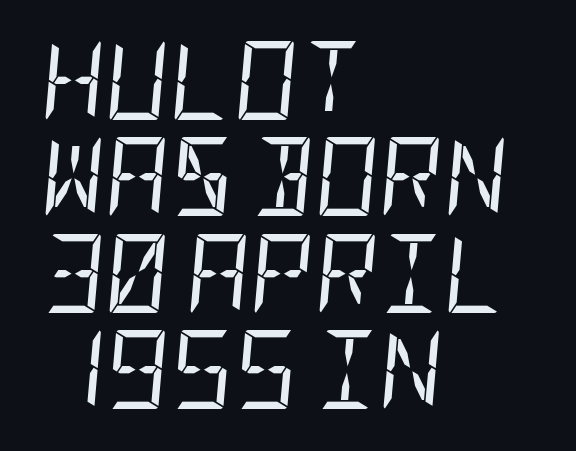
Q: Is the text bold? A: No.
Q: Is the text italic (slanted)? A: Yes, it leans right by about 5 degrees.
Q: Is the text underlined? A: No.
Q: How is the paragraph aligned? A: Left-aligned.
Q: Is the spacing between letters normal or unusually wide? A: Normal.
Q: Width (condensed, normal, or wide)? A: Condensed.
Q: Stroke contrast? A: Low.
Q: x-height? A: Large.
